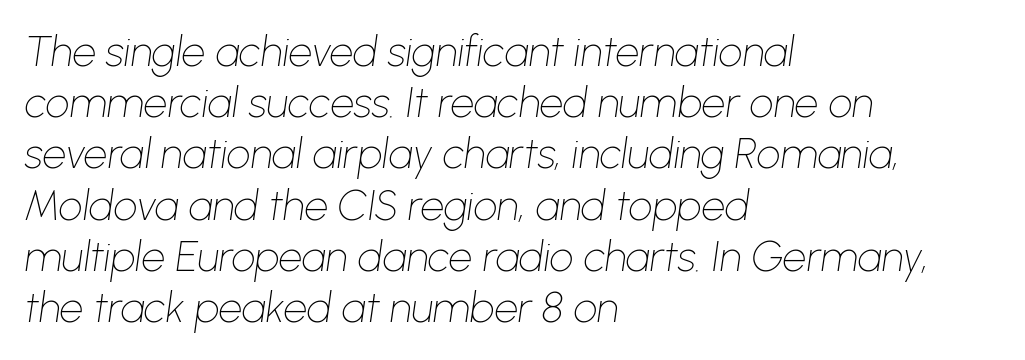
Is this a fixed-width face? No — the glyphs have proportional, varying widths. Observe the lean: these are italic letterforms. Horizontally, the lines are justified to the leading edge only. This reads as an unemphasized weight, regular at the heaviest.
